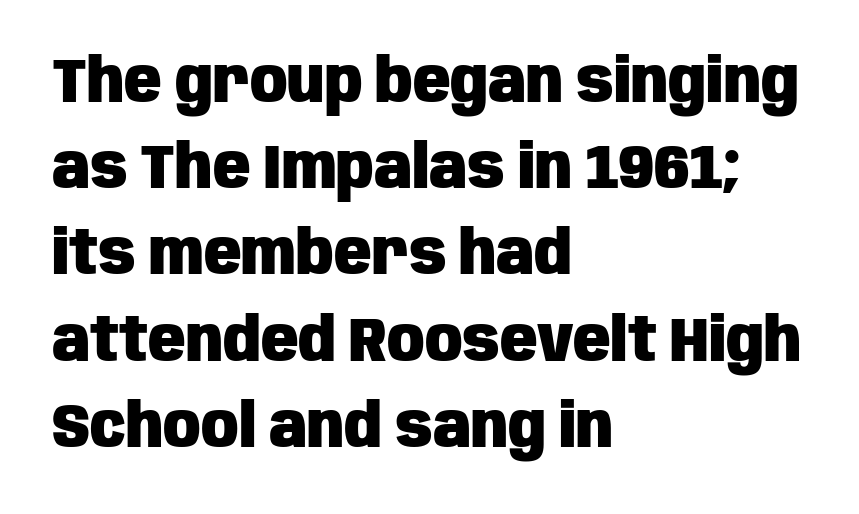
Caption: bold face, heavy strokes. Tracking here is standard; glyphs follow each other at the usual distance. The font's upright variant was chosen for this text. Left-aligned paragraph, ragged on the right. Regarding serifs, this sample does without them.
